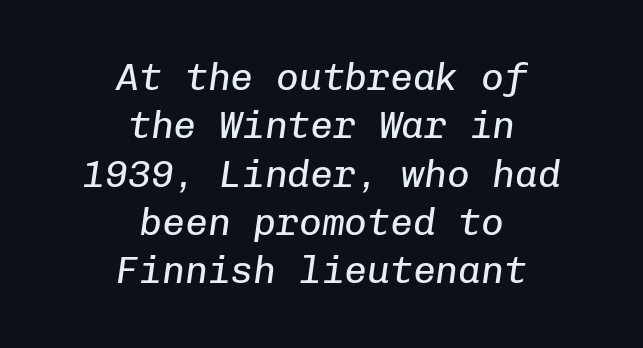
{"italic": "yes", "lean": "right", "slant_degrees": 8, "bold": "no", "weight": "regular", "width": "normal", "stroke_contrast": "low", "x_height": "medium", "monospaced": "yes", "underline": "no", "align": "center", "line_spacing": "normal", "line_spacing_ratio": 1.27, "letter_spacing": "normal", "letter_spacing_em": 0.0, "glyph_px": 38}
